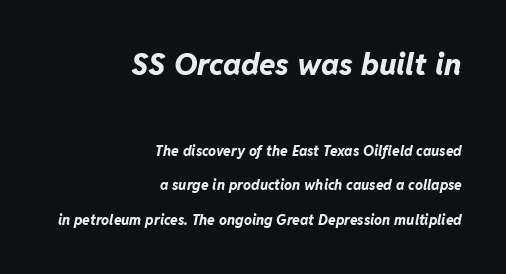
{"italic": "yes", "lean": "right", "slant_degrees": 11, "bold": "yes", "weight": "bold", "width": "normal", "stroke_contrast": "low", "x_height": "medium", "monospaced": "no", "underline": "no", "align": "right", "line_spacing": "loose", "line_spacing_ratio": 2.44, "letter_spacing": "normal", "letter_spacing_em": 0.0, "larger_block": "first", "size_ratio": 2.14, "glyph_px": 30}
